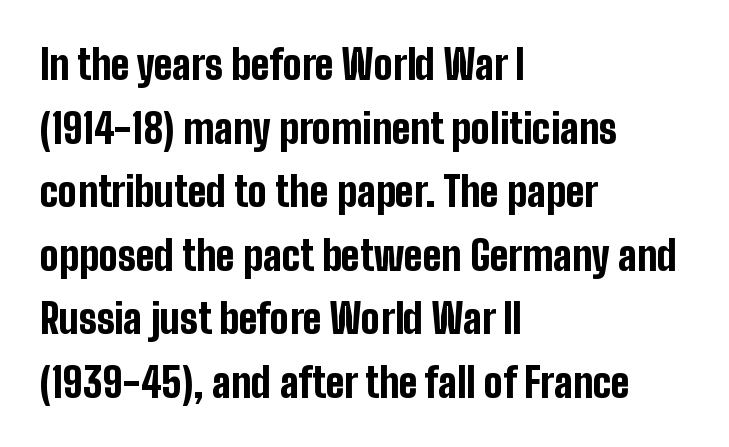
Q: Is the text bold? A: Yes.
Q: Is the text italic (slanted)? A: No, it is upright.
Q: Is the typeface a serif or a sans-serif typeface? A: Sans-serif.
Q: Is the text underlined? A: No.
Q: How is the paragraph aligned? A: Left-aligned.
Q: Is the spacing between letters normal or unusually wide? A: Normal.
Q: Is the spacing between lines tight, normal or loose? A: Normal.
Q: Width (condensed, normal, or wide)? A: Condensed.
Q: Stroke contrast? A: Low.
Q: x-height? A: Medium.
Q: Monospaced? A: No.
